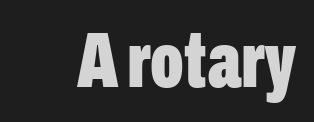
Set as a true bold cut, around the 700 mark. Inter-character spacing is left at the font's built-in metrics. The face used here is a sans, in the tradition of grotesques and geometrics. No italicization has been applied; the sample stays upright. Proportional: the letters do not fall into vertical columns.
